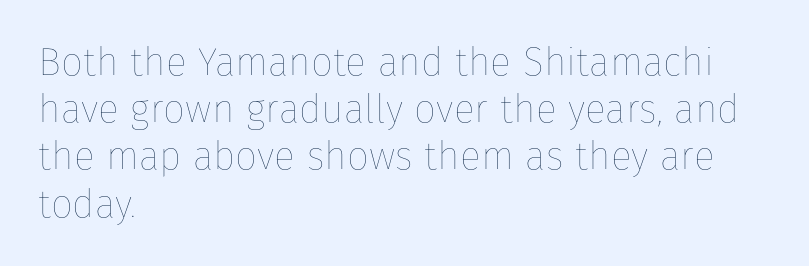
The image shows 39 px thin type, upright; set left-aligned, line spacing 1.21x, normal letter spacing, not underlined; low stroke contrast and a medium x-height.
